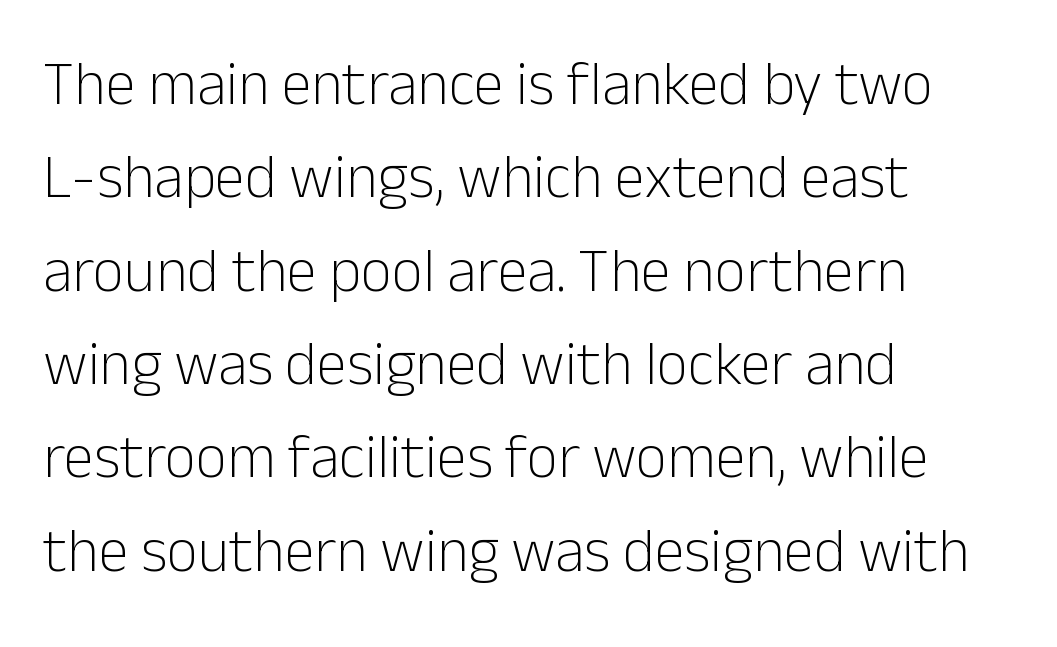
Q: Is the text bold? A: No.
Q: Is the text italic (slanted)? A: No, it is upright.
Q: Is the typeface a serif or a sans-serif typeface? A: Sans-serif.
Q: Is the text underlined? A: No.
Q: How is the paragraph aligned? A: Left-aligned.
Q: Is the spacing between letters normal or unusually wide? A: Normal.
Q: Is the spacing between lines tight, normal or loose? A: Normal.
Q: Width (condensed, normal, or wide)? A: Normal.
Q: Stroke contrast? A: Low.
Q: x-height? A: Medium.
Q: Monospaced? A: No.
